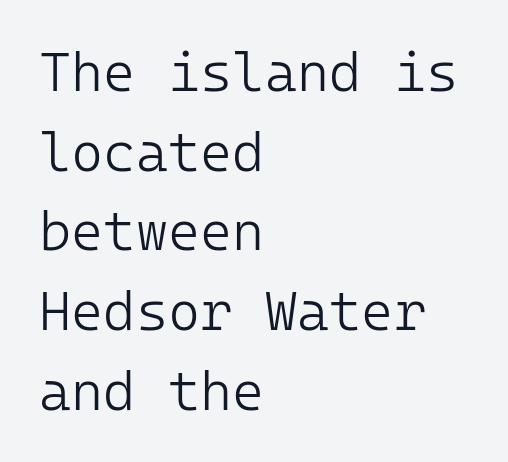
{"serif": "no", "italic": "no", "bold": "no", "weight": "light", "width": "normal", "stroke_contrast": "low", "x_height": "medium", "underline": "no", "align": "left", "line_spacing": "normal", "line_spacing_ratio": 1.45, "letter_spacing": "normal", "letter_spacing_em": 0.0, "glyph_px": 55}
